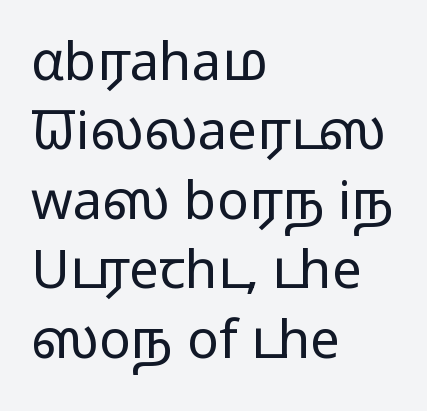
The image shows 53 px light, wide sans-serif type, upright; set left-aligned, normal line spacing (1.31x), normal letter spacing, not underlined; low stroke contrast and a medium x-height.
